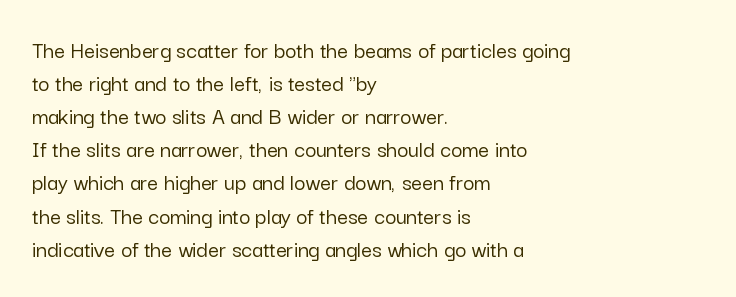
The image shows 24 px text type, upright; set left-aligned, normal line spacing (1.38x), normal letter spacing, not underlined.
